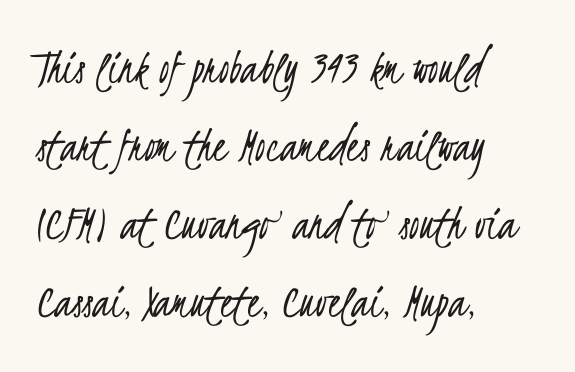
These lines stack with their left ends in a neat column. Spacing verdict: proportional, widths tailored to each character. Stroke mass is kept to a normal reading level or below. A typesetter would call this zero additional tracking.
